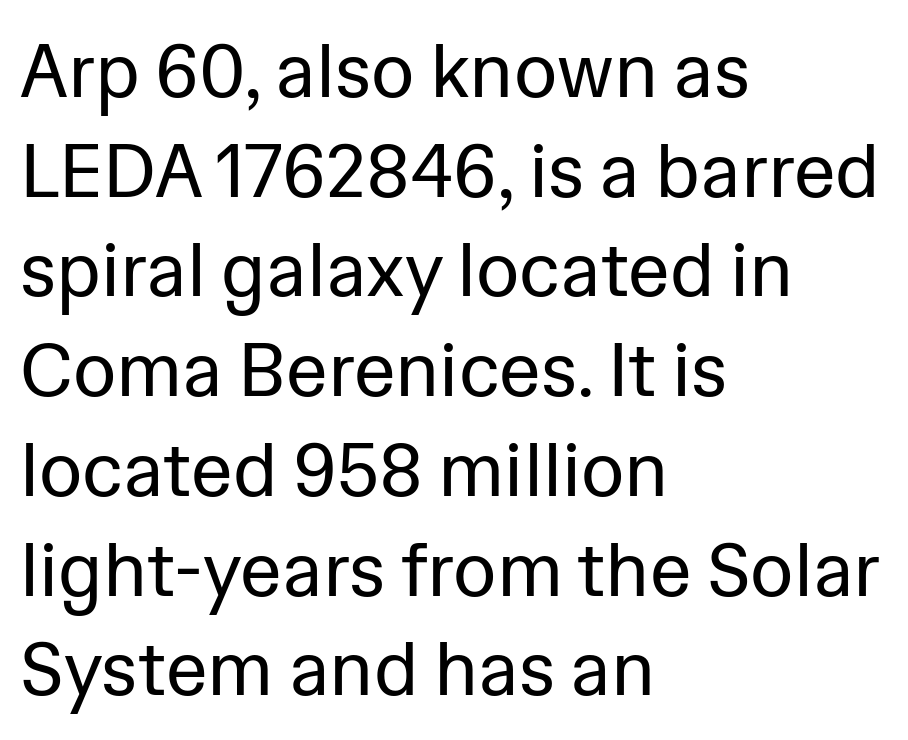
The image shows 75 px regular-weight sans-serif type, upright; set left-aligned, normal line spacing (1.33x), normal letter spacing, not underlined; low stroke contrast and a medium x-height.
